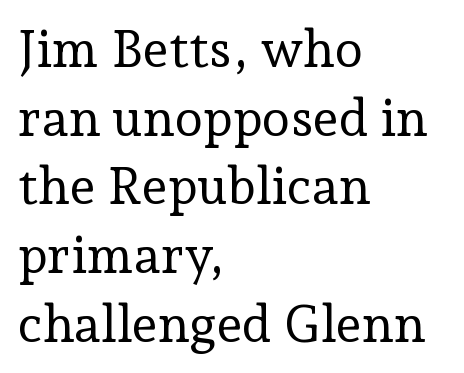
Students, observe: this is what conventionally led text looks like. Stroke thickness stays within the range of a standard reading face or lighter. This rendering features lettering with no underline. Nope, not italic — everything's standing straight. What kind of face is this? One with serifs. Think of a printed novel: that variable character pitch is what you see here.
